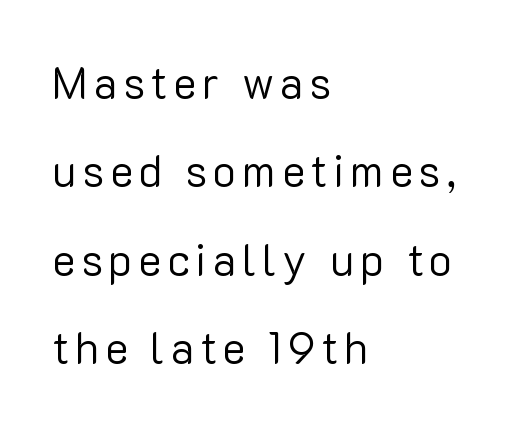
It's the straight-up-and-down kind of type. Anything drawn beneath the words? Only blank space. Classification — sans serif. In terms of leading, this rendering errs on the spacious side. The compositor pushed each line to the left boundary.
